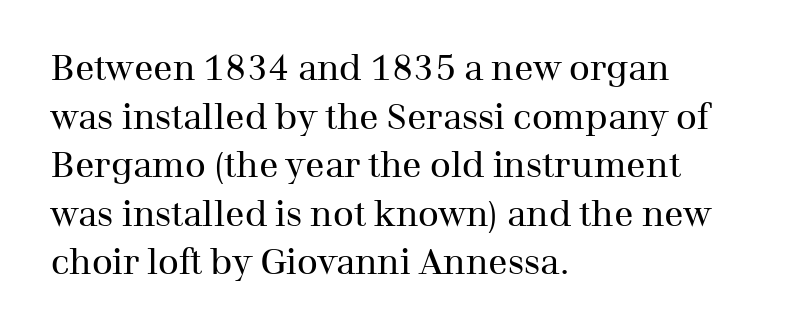
Q: Is the text bold? A: No.
Q: Is the text italic (slanted)? A: No, it is upright.
Q: Is the typeface a serif or a sans-serif typeface? A: Serif.
Q: Is the text underlined? A: No.
Q: How is the paragraph aligned? A: Left-aligned.
Q: Is the spacing between letters normal or unusually wide? A: Normal.
Q: Is the spacing between lines tight, normal or loose? A: Normal.
Q: Width (condensed, normal, or wide)? A: Normal.
Q: Stroke contrast? A: Medium.
Q: x-height? A: Medium.
Q: Monospaced? A: No.
